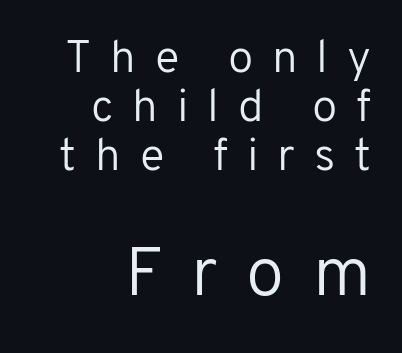
The type family on display is of the sans-serif kind. The rendering uses natural spacing where letterforms have individual widths. The horizontal fit of the characters is loose and conspicuously gappy. The letters look calm and open, with moderate or lighter stems.
